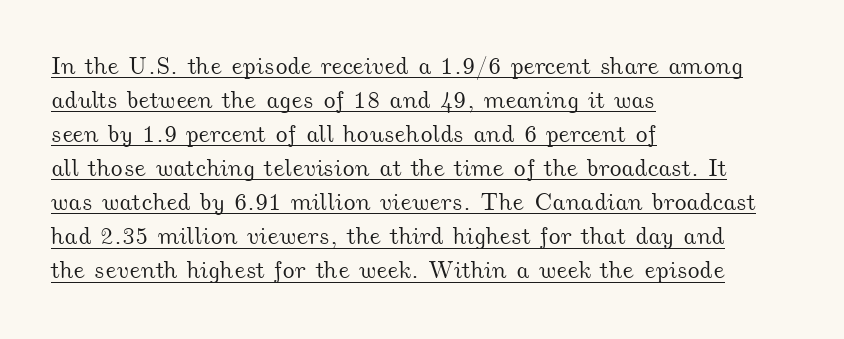
{"underline": "yes", "align": "left", "line_spacing": "normal", "line_spacing_ratio": 1.42, "letter_spacing": "normal", "letter_spacing_em": 0.0, "glyph_px": 24}
